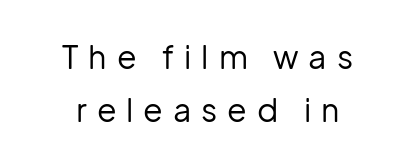
{"serif": "no", "italic": "no", "bold": "no", "weight": "regular", "width": "normal", "stroke_contrast": "low", "x_height": "medium", "monospaced": "no", "underline": "no", "align": "center", "line_spacing": "normal", "line_spacing_ratio": 1.65, "letter_spacing": "wide", "letter_spacing_em": 0.31, "glyph_px": 32}
